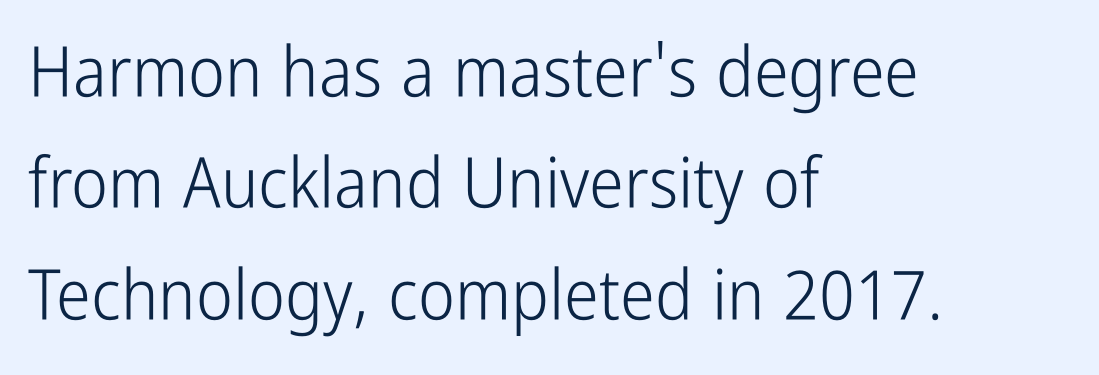
Q: Is the text bold? A: No.
Q: Is the text italic (slanted)? A: No, it is upright.
Q: Is the typeface a serif or a sans-serif typeface? A: Sans-serif.
Q: Is the text underlined? A: No.
Q: How is the paragraph aligned? A: Left-aligned.
Q: Is the spacing between letters normal or unusually wide? A: Normal.
Q: Is the spacing between lines tight, normal or loose? A: Normal.
Q: Width (condensed, normal, or wide)? A: Condensed.
Q: Stroke contrast? A: Low.
Q: x-height? A: Medium.
Q: Monospaced? A: No.
